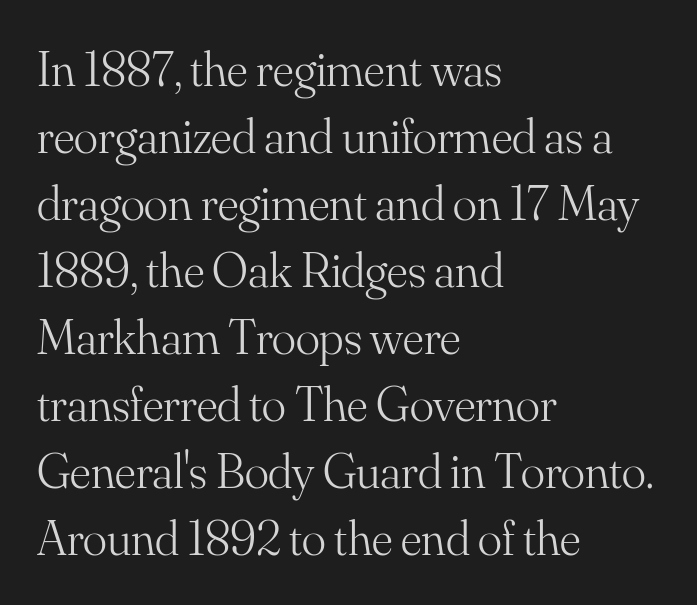
Tall strokes in this sample are plumb rather than angled. Visually the block forms a straight wall on the left and a jagged coastline on the right. A typesetter would call this proportional, since set widths differ per character. The strokes carry an ordinary text weight at most. This rendering features lettering with no underline. Tracking value appears to be zero — textbook default spacing.
